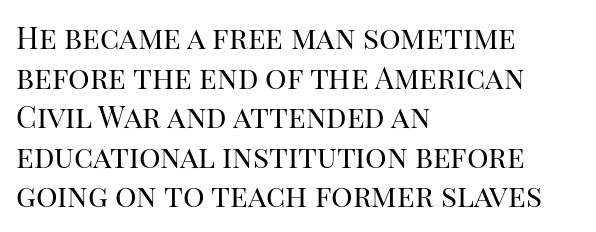
{"serif": "yes", "italic": "no", "bold": "no", "weight": "regular", "width": "normal", "stroke_contrast": "high", "x_height": "large", "monospaced": "no", "underline": "no", "align": "left", "line_spacing": "normal", "line_spacing_ratio": 1.32, "letter_spacing": "normal", "letter_spacing_em": 0.0, "glyph_px": 30}
